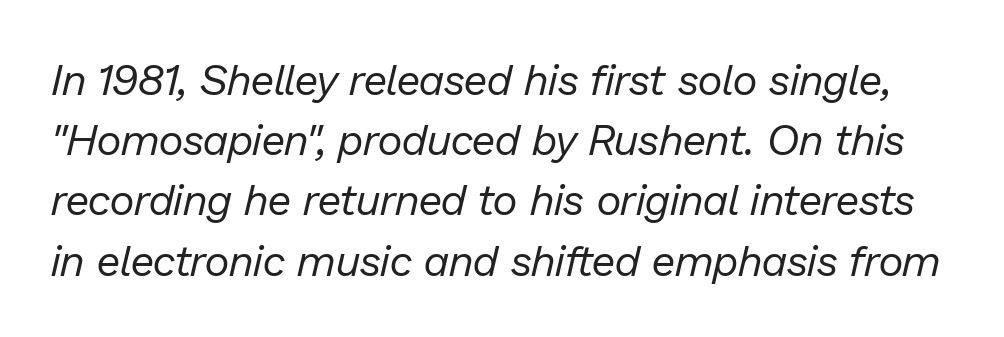
Q: Is the text bold? A: No.
Q: Is the text italic (slanted)? A: Yes, it leans right by about 13 degrees.
Q: Is the text underlined? A: No.
Q: Is the spacing between letters normal or unusually wide? A: Normal.
Q: Is the spacing between lines tight, normal or loose? A: Normal.
Q: Width (condensed, normal, or wide)? A: Normal.
Q: Stroke contrast? A: Low.
Q: x-height? A: Medium.
Q: Monospaced? A: No.
